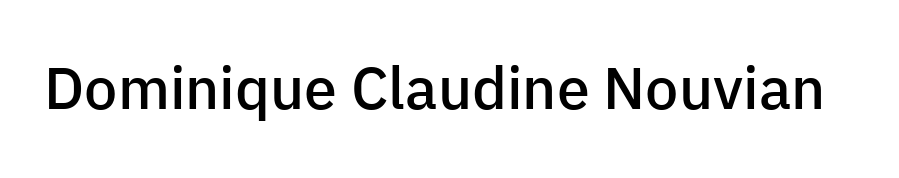
Just letters on the line, the space beneath them empty. The characters display no serif detailing; their extremities are plain. Notice how the stems are strictly vertical — no italics here. Its strokes are somewhat broadened, the hallmark of semibold type.
